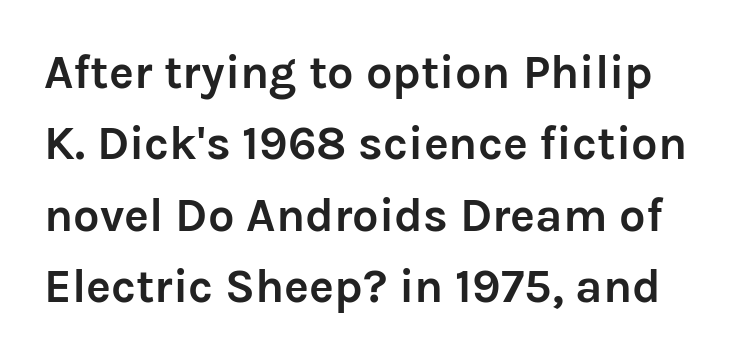
These lines are rendered in a variable-pitch font. Bare-footed words on every line. How would I describe the line gaps? Plain and ordinary. Nope, no serifs anywhere on these letters. Is the letter spacing exaggerated? No — it looks like the ordinary default. The letters stand upright; this is a roman face.
